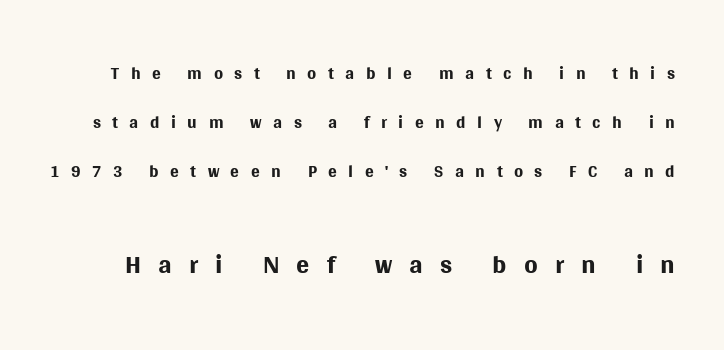
The image shows 39 px regular-weight sans-serif type, upright; set line spacing 1.89x, unusually wide letter spacing (+0.44 em), not underlined; the second (bottom) block is 1.5x larger; medium stroke contrast and a large x-height.
